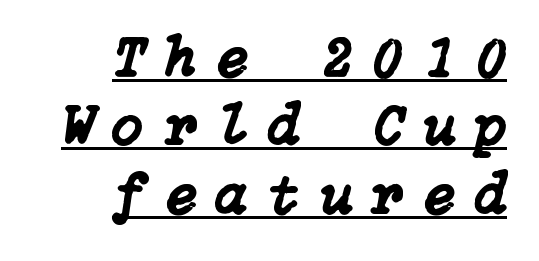
{"italic": "yes", "lean": "right", "slant_degrees": 15, "width": "normal", "stroke_contrast": "low", "x_height": "medium", "underline": "yes", "align": "right", "line_spacing_ratio": 1.2, "letter_spacing": "wide", "letter_spacing_em": 0.36, "glyph_px": 57}
